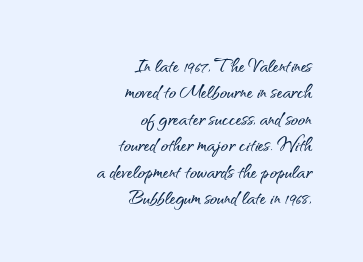
{"underline": "no", "align": "right", "line_spacing": "tight", "line_spacing_ratio": 1.1, "letter_spacing": "normal", "letter_spacing_em": 0.0, "glyph_px": 24}
